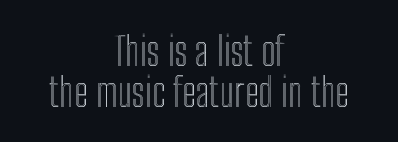
The rendering uses a small line-height, squeezing the rows. A clean baseline with only descenders dipping below it. The passage shown is typed in a proportional face where columns would drift. A typesetter would call this zero additional tracking. Teacher's note: observe the equal gaps on both sides — that is centered alignment.
